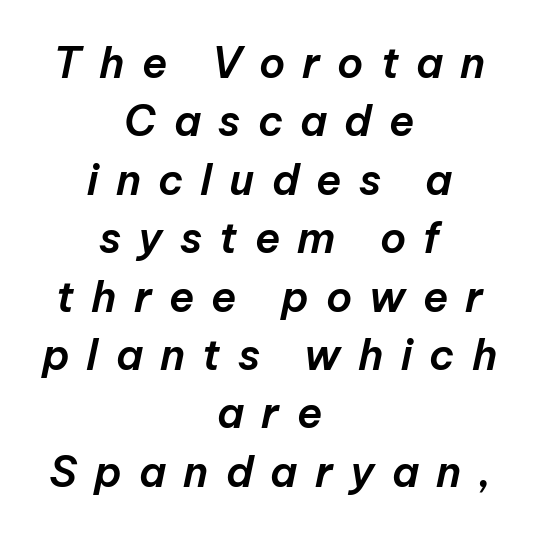
{"italic": "yes", "lean": "right", "slant_degrees": 12, "width": "normal", "stroke_contrast": "low", "x_height": "medium", "monospaced": "no", "underline": "no", "align": "center", "line_spacing": "normal", "line_spacing_ratio": 1.39, "letter_spacing": "wide", "letter_spacing_em": 0.41, "glyph_px": 42}
